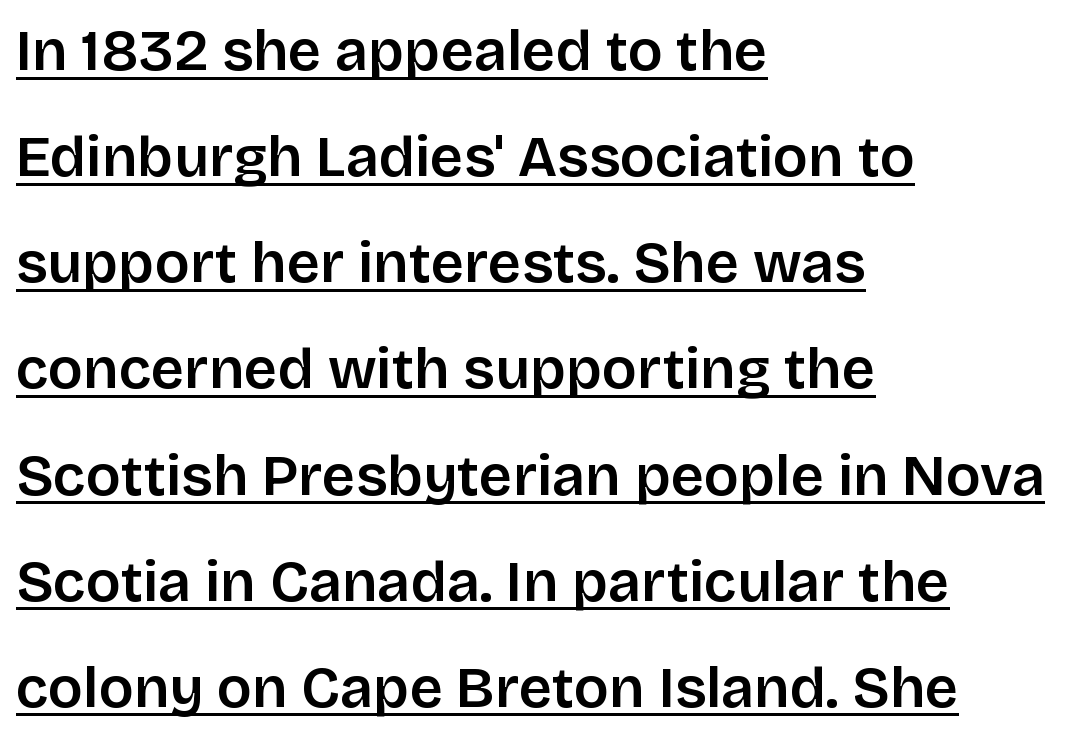
The image shows 58 px sans-serif type, upright; set left-aligned, line spacing 1.83x, normal letter spacing, underlined; low stroke contrast and a large x-height.
